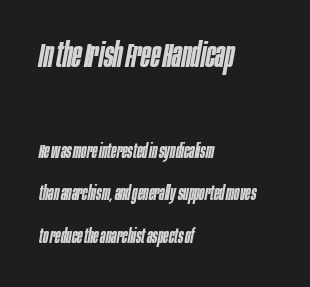
Q: Is the text bold? A: Semi-bold.
Q: Is the text italic (slanted)? A: Yes, it leans right by about 10 degrees.
Q: Is the text underlined? A: No.
Q: How is the paragraph aligned? A: Left-aligned.
Q: Is the spacing between letters normal or unusually wide? A: Normal.
Q: Is the spacing between lines tight, normal or loose? A: Loose.
Q: Which block of text is set in a larger size, the first (top) or the second (bottom)? A: The first (top) one.
Q: Width (condensed, normal, or wide)? A: Condensed.
Q: Stroke contrast? A: Low.
Q: x-height? A: Large.
Q: Monospaced? A: No.
